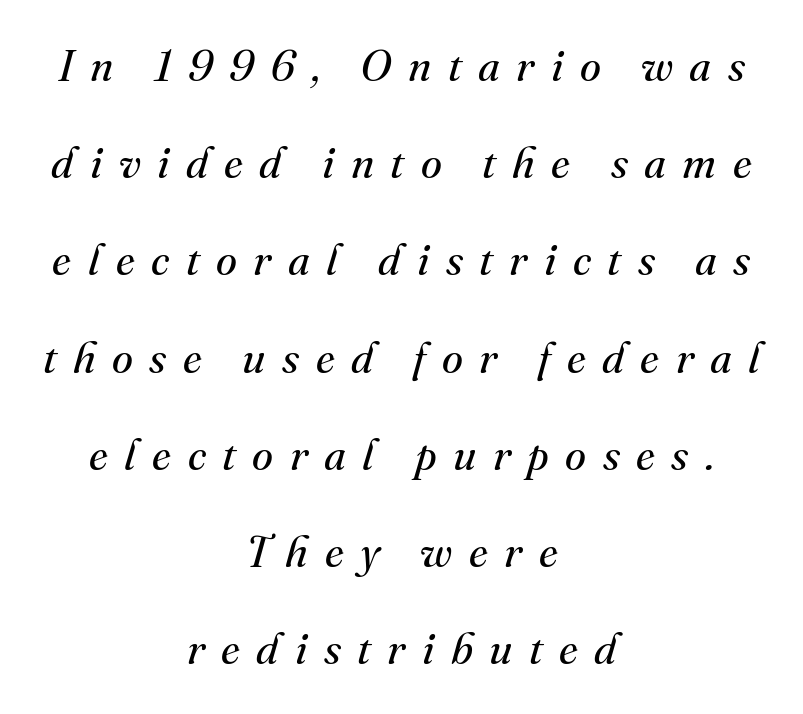
Clear beneath every line of the passage. The rendering shows small feet on the letterforms — a serif design. The passage shown stacks its lines with a broad gap. Do the characters align in a grid? No, the font is proportional. Caption: multi-line text, centered on the measure. Compared with ordinary roman type, these characters are visibly tilted.
